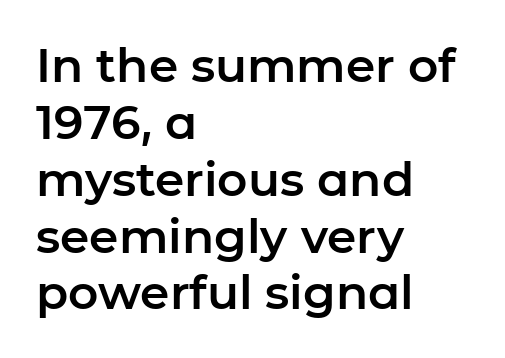
The image shows 47 px sans-serif type, upright; set left-aligned, line spacing 1.21x, normal letter spacing, not underlined; low stroke contrast and a medium x-height.
